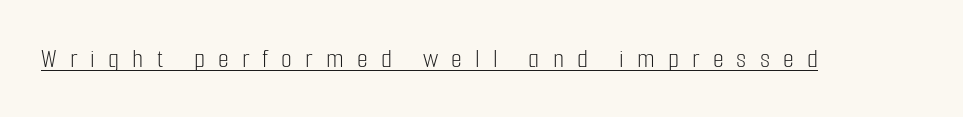
Q: Is the text bold? A: No.
Q: Is the text italic (slanted)? A: No, it is upright.
Q: Is the typeface a serif or a sans-serif typeface? A: Sans-serif.
Q: Is the text underlined? A: Yes.
Q: Is the spacing between letters normal or unusually wide? A: Unusually wide.
Q: Width (condensed, normal, or wide)? A: Condensed.
Q: Stroke contrast? A: Low.
Q: x-height? A: Medium.
Q: Monospaced? A: No.
